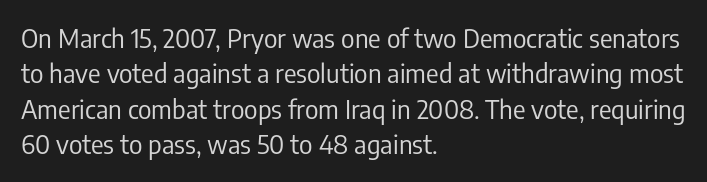
{"italic": "no", "bold": "no", "underline": "no", "align": "left", "line_spacing": "normal", "line_spacing_ratio": 1.36, "letter_spacing": "normal", "letter_spacing_em": 0.0, "glyph_px": 26}
